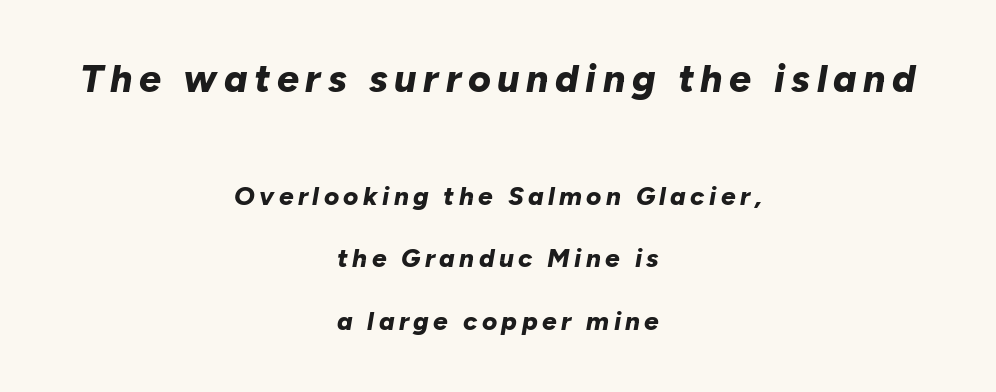
{"italic": "yes", "lean": "right", "slant_degrees": 10, "bold": "yes", "weight": "bold", "width": "normal", "stroke_contrast": "low", "x_height": "medium", "monospaced": "no", "underline": "no", "align": "center", "line_spacing": "loose", "line_spacing_ratio": 2.42, "larger_block": "first", "size_ratio": 1.5, "glyph_px": 39}
